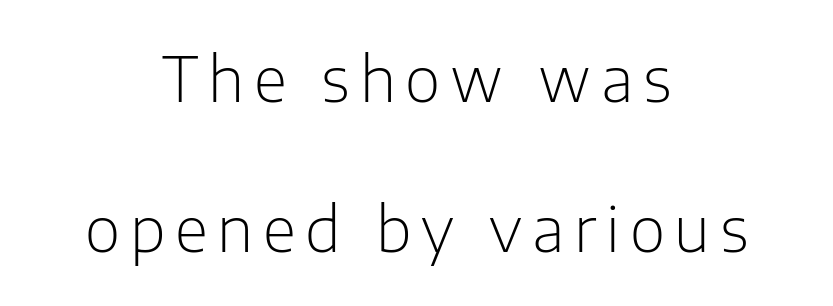
Q: Is the text bold? A: No.
Q: Is the text italic (slanted)? A: No, it is upright.
Q: Is the typeface a serif or a sans-serif typeface? A: Sans-serif.
Q: Is the text underlined? A: No.
Q: How is the paragraph aligned? A: Centered.
Q: Is the spacing between lines tight, normal or loose? A: Loose.
Q: Width (condensed, normal, or wide)? A: Normal.
Q: Stroke contrast? A: Low.
Q: x-height? A: Medium.
Q: Monospaced? A: No.
